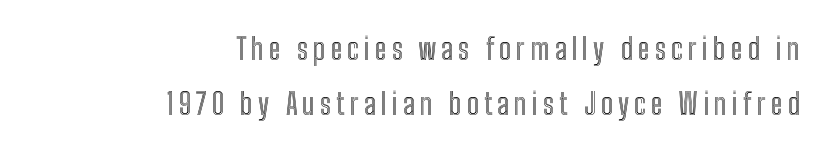
You could not count columns in this text — the font is proportionally spaced. Unlike italic type, these characters show no tilt at all. Leftover space on each line is placed entirely before the opening word. Lines of text with bare space underneath.
